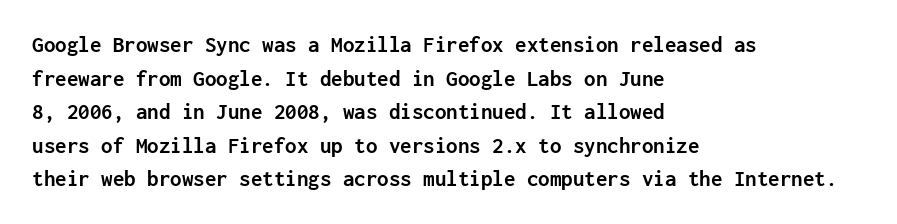
Each line starts at the same left margin while the right side varies. One glance says typical: line gaps are just what's usual. Nope, not italic — everything's standing straight. Plenty of ink on the page — the face is bold.
